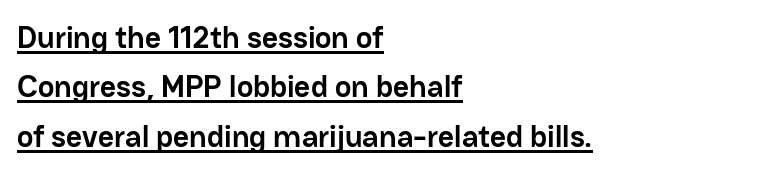
{"serif": "no", "italic": "no", "bold": "yes", "weight": "semibold", "width": "normal", "stroke_contrast": "low", "x_height": "medium", "monospaced": "no", "underline": "yes", "align": "left", "line_spacing": "normal", "line_spacing_ratio": 1.59, "letter_spacing": "normal", "letter_spacing_em": 0.0, "glyph_px": 31}
